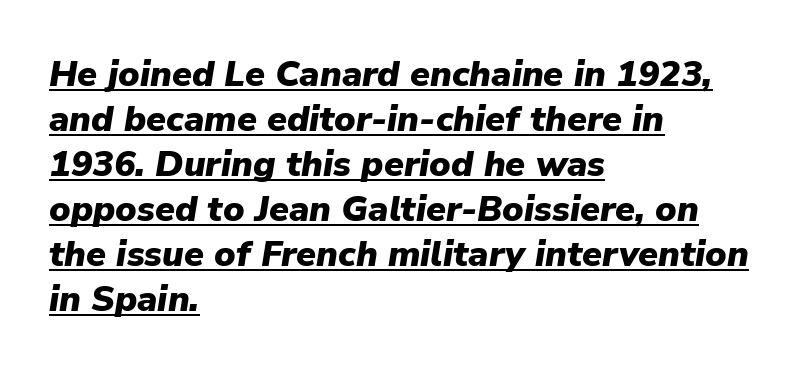
Line starts are locked; line ends wander. Typographic density is high because the face is bold. Here the designer chose a conventional face with non-uniform glyph widths. These lines keep a tight, regular rhythm from letter to letter. These lines sit exactly where default settings would place them.
